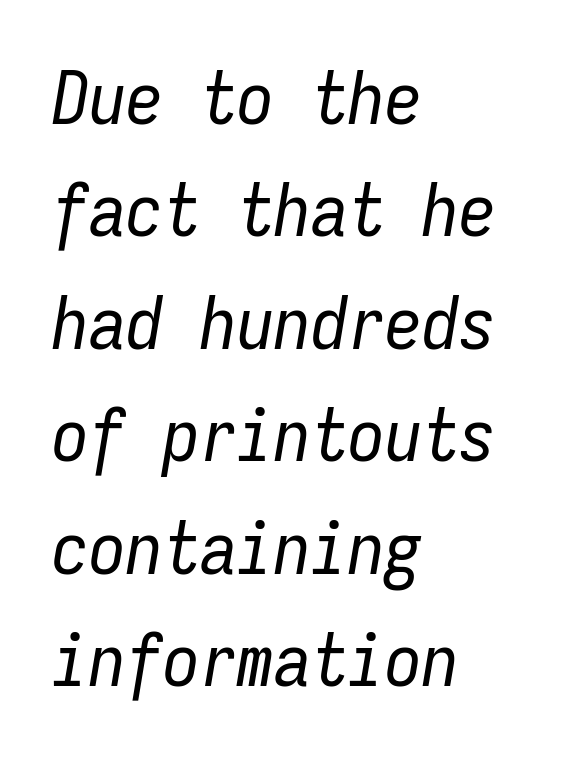
The face used here has a pronounced slope to its letters. The passage is arranged the way most books set body copy — flush left. Words appear dense and cohesive because spacing is normal. The font is comparable to plain body text, perhaps lighter.
